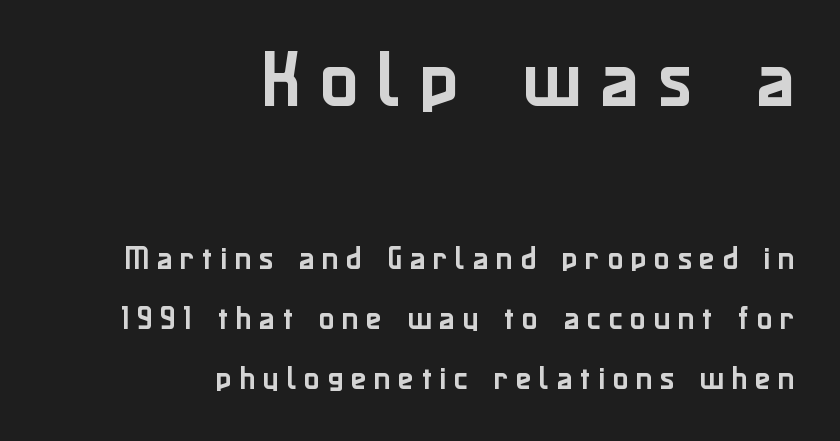
Q: Is the text italic (slanted)? A: No, it is upright.
Q: Is the typeface a serif or a sans-serif typeface? A: Sans-serif.
Q: Is the text underlined? A: No.
Q: How is the paragraph aligned? A: Right-aligned.
Q: Is the spacing between letters normal or unusually wide? A: Unusually wide.
Q: Is the spacing between lines tight, normal or loose? A: Loose.
Q: Which block of text is set in a larger size, the first (top) or the second (bottom)? A: The first (top) one.
Q: Width (condensed, normal, or wide)? A: Normal.
Q: Stroke contrast? A: Low.
Q: x-height? A: Medium.
Q: Monospaced? A: No.
